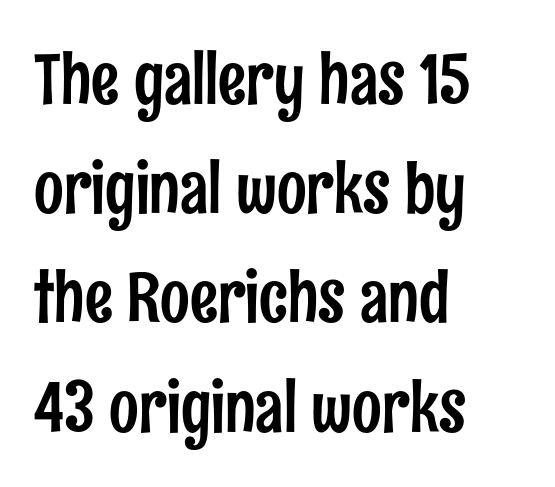
You can tell from the bare stems that sans-serif type was used. Does the lettering tilt? It doesn't — this is upright. These lines are set flush left with a ragged right edge. The gaps between neighbouring characters are ordinary and unremarkable. Check the space under the baseline: it is left empty.
